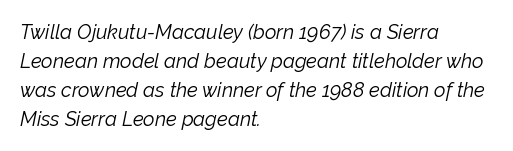
{"italic": "yes", "lean": "right", "slant_degrees": 12, "bold": "no", "underline": "no", "align": "left", "line_spacing": "normal", "line_spacing_ratio": 1.45, "letter_spacing": "normal", "letter_spacing_em": 0.0, "glyph_px": 20}
